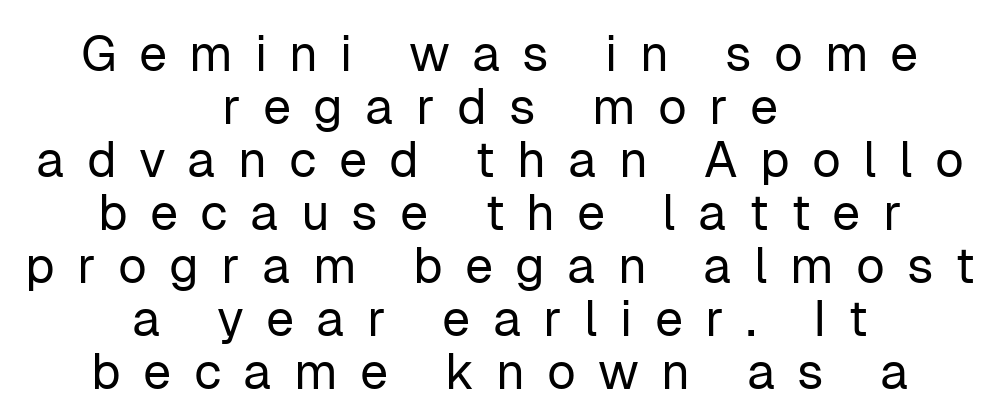
Q: Is the text bold? A: No.
Q: Is the text italic (slanted)? A: No, it is upright.
Q: Is the typeface a serif or a sans-serif typeface? A: Sans-serif.
Q: Is the text underlined? A: No.
Q: How is the paragraph aligned? A: Centered.
Q: Is the spacing between letters normal or unusually wide? A: Unusually wide.
Q: Is the spacing between lines tight, normal or loose? A: Tight.
Q: Width (condensed, normal, or wide)? A: Normal.
Q: Stroke contrast? A: Low.
Q: x-height? A: Medium.
Q: Monospaced? A: No.
